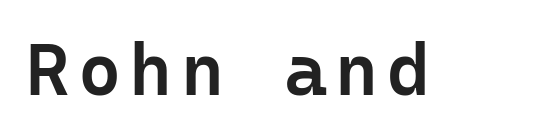
{"serif": "no", "italic": "no", "bold": "semi", "weight": "semibold", "width": "normal", "stroke_contrast": "low", "x_height": "medium", "monospaced": "yes", "underline": "no", "glyph_px": 74}
